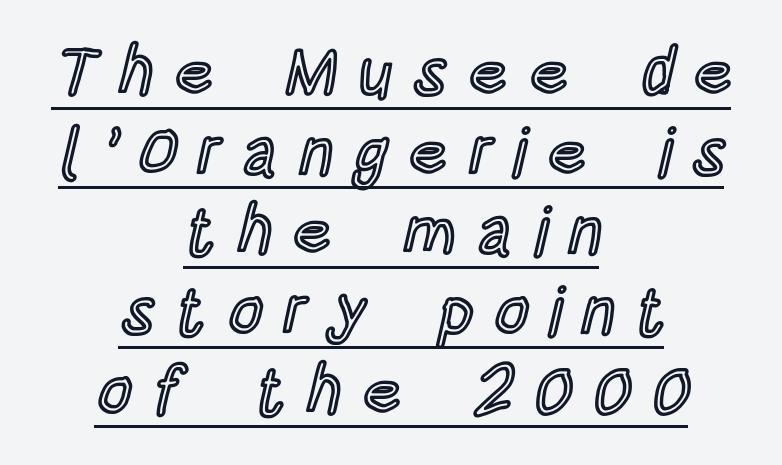
Between one letter and the next there's a generous, obvious gap. Character widths vary here, with narrow letters taking less room than wide ones. The lettering is marked with a stroke running underneath it. Both edges are ragged and mirror each other, which tells us the setting is centered.
